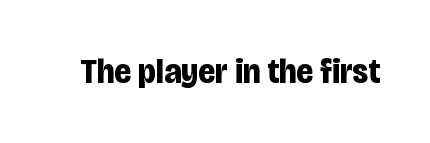
Q: Is the text bold? A: Yes.
Q: Is the text italic (slanted)? A: No, it is upright.
Q: Is the typeface a serif or a sans-serif typeface? A: Sans-serif.
Q: Is the text underlined? A: No.
Q: Is the spacing between letters normal or unusually wide? A: Normal.
Q: Width (condensed, normal, or wide)? A: Condensed.
Q: Stroke contrast? A: Low.
Q: x-height? A: Large.
Q: Monospaced? A: No.
